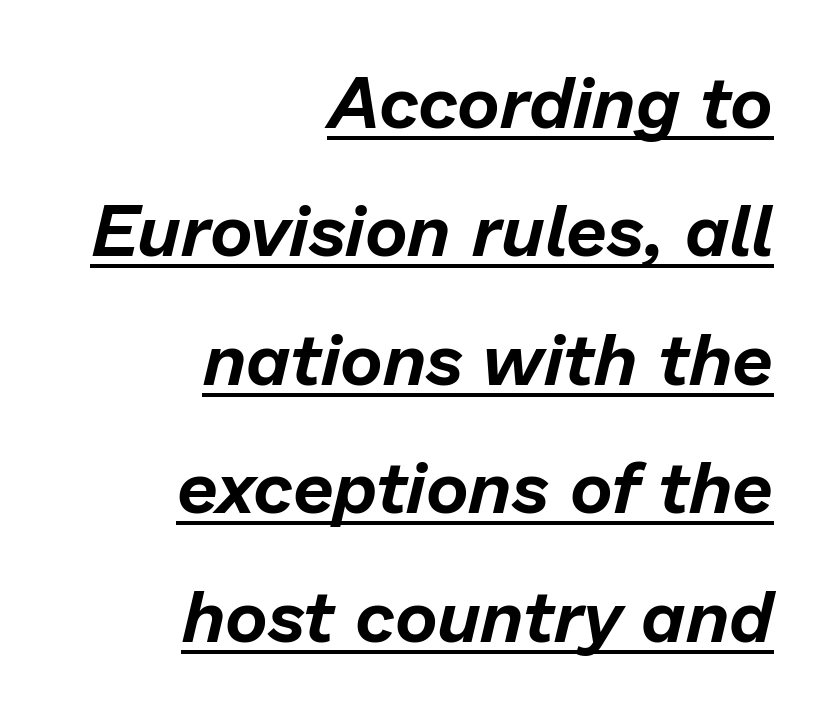
The image shows 73 px text type, italic (leaning right); set right-aligned, line spacing 1.76x, normal letter spacing, underlined; low stroke contrast and a medium x-height.
